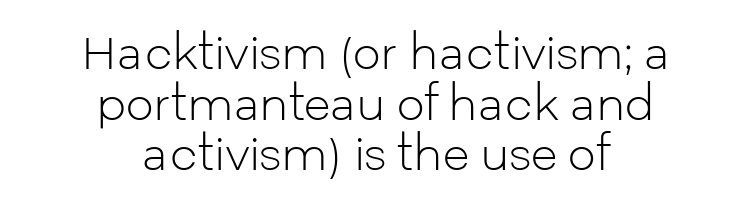
{"serif": "no", "italic": "no", "bold": "no", "weight": "light", "width": "normal", "stroke_contrast": "low", "x_height": "medium", "monospaced": "no", "underline": "no", "align": "center", "line_spacing": "tight", "line_spacing_ratio": 1.15, "letter_spacing": "normal", "letter_spacing_em": 0.0, "glyph_px": 44}
